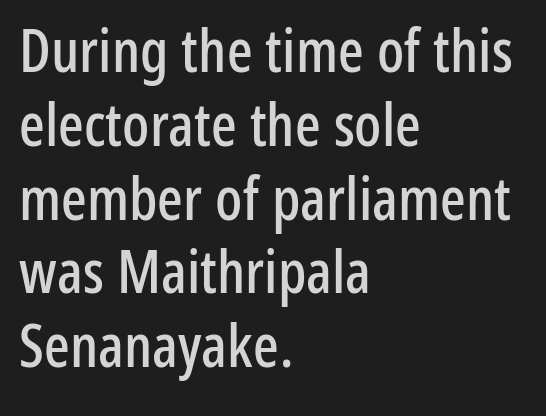
The image shows 60 px condensed sans-serif type, upright; set left-aligned, line spacing 1.23x, normal letter spacing, not underlined; low stroke contrast and a medium x-height.
